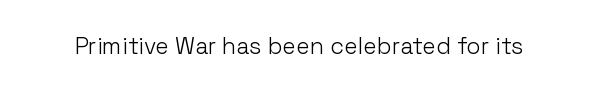
The type is set solid horizontally, with unmodified tracking. Words float on clear page, feet unadorned. A quiet, ordinary-to-light weight characterises the typeface. The type sits square on the baseline with zero lean.
